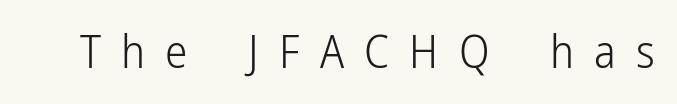
The image shows 45 px light, condensed sans-serif type, upright; set unusually wide letter spacing (+0.45 em), not underlined; low stroke contrast and a medium x-height.
